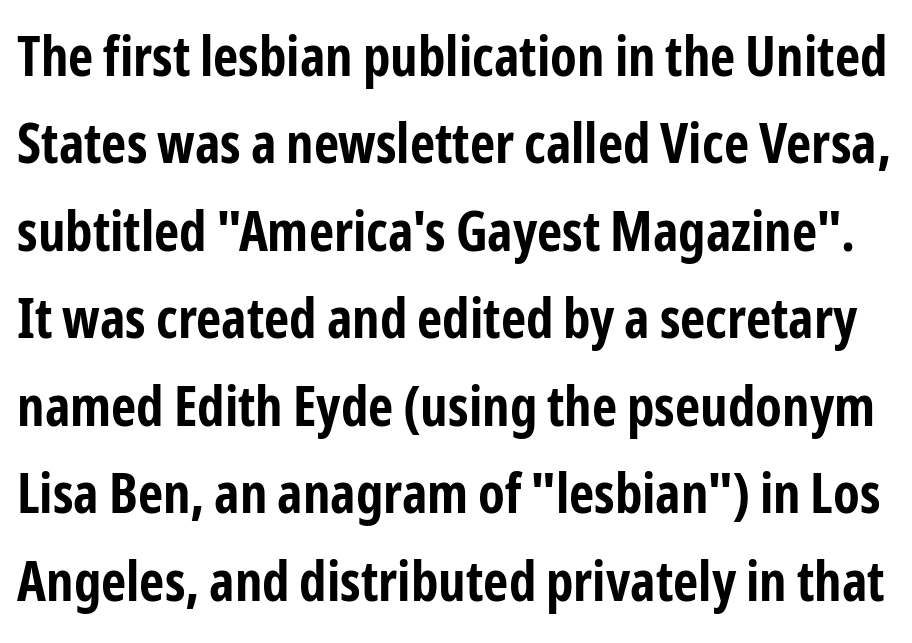
The image shows 55 px bold, condensed sans-serif type, upright; set normal line spacing (1.59x), normal letter spacing, not underlined; low stroke contrast and a medium x-height.
